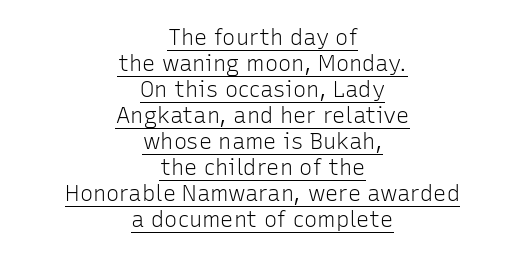
The rendering positions every line midway between the sides. The weight tops out at a normal text grade. What decoration does the sample have? An underline. This is roman type, the default non-slanted kind.
